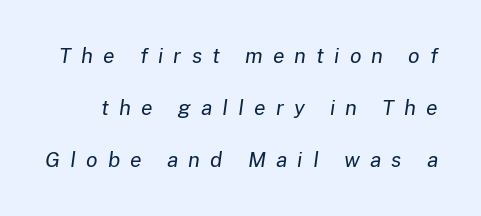
{"italic": "yes", "lean": "right", "slant_degrees": 8, "bold": "no", "underline": "no", "line_spacing": "loose", "line_spacing_ratio": 2.48, "letter_spacing": "wide", "letter_spacing_em": 0.48, "glyph_px": 21}
